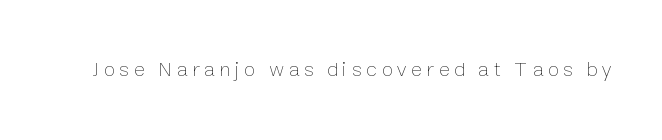
Is there any slant? The stems are plumb. This is not heavy type; no bold has been used. Someone cranked the tracking dial way up on this one. Descenders are the only things crossing below the line.
